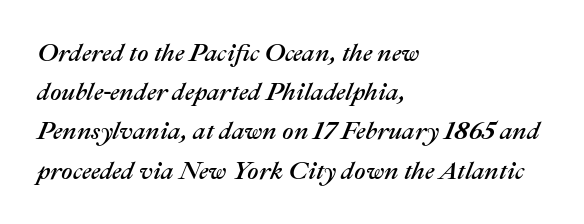
Q: Is the text italic (slanted)? A: Yes, it leans right by about 22 degrees.
Q: Is the text underlined? A: No.
Q: How is the paragraph aligned? A: Left-aligned.
Q: Is the spacing between letters normal or unusually wide? A: Normal.
Q: Is the spacing between lines tight, normal or loose? A: Normal.
